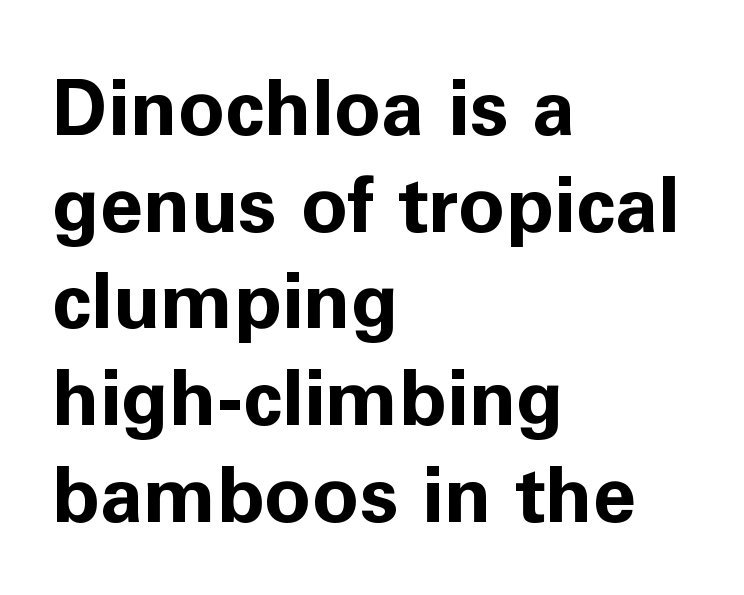
The image shows 78 px bold sans-serif type, upright; set left-aligned, line spacing 1.24x, normal letter spacing, not underlined; low stroke contrast and a medium x-height.
